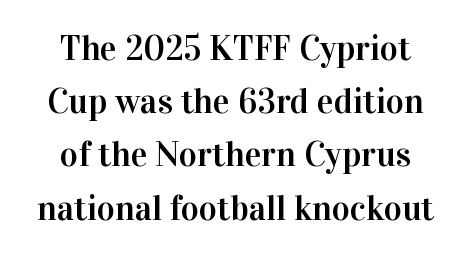
Q: Is the text italic (slanted)? A: No, it is upright.
Q: Is the typeface a serif or a sans-serif typeface? A: Serif.
Q: Is the text underlined? A: No.
Q: How is the paragraph aligned? A: Centered.
Q: Is the spacing between letters normal or unusually wide? A: Normal.
Q: Is the spacing between lines tight, normal or loose? A: Normal.
Q: Width (condensed, normal, or wide)? A: Normal.
Q: Stroke contrast? A: High.
Q: x-height? A: Medium.
Q: Monospaced? A: No.
